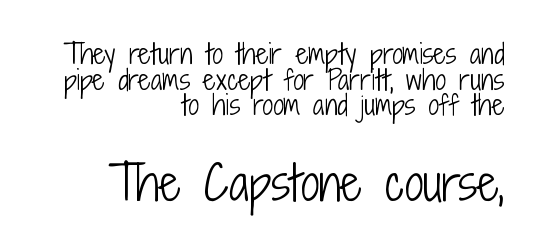
{"serif": "no", "italic": "no", "bold": "no", "weight": "light", "width": "condensed", "stroke_contrast": "low", "x_height": "medium", "monospaced": "no", "underline": "no", "align": "right", "line_spacing": "tight", "line_spacing_ratio": 0.95, "letter_spacing": "normal", "letter_spacing_em": 0.0, "larger_block": "second", "size_ratio": 1.74, "glyph_px": 47}
